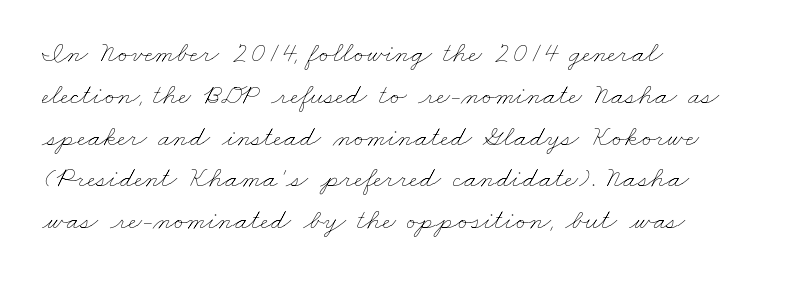
Teacher's note: observe the even left margin — that is flush-left alignment. Letters rest on an invisible, unmarked baseline. Regarding leading, the lines here are spaced in the standard way. A typesetter would call this proportional, since set widths differ per character. Stroke mass is kept to a normal reading level or below. No extra tracking has been applied to these lines.
